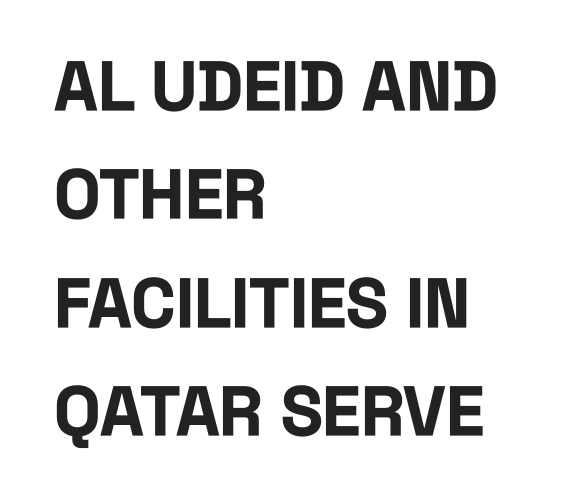
{"serif": "no", "italic": "no", "bold": "yes", "weight": "bold", "width": "condensed", "stroke_contrast": "low", "x_height": "large", "monospaced": "no", "underline": "no", "align": "left", "line_spacing": "normal", "line_spacing_ratio": 1.57, "letter_spacing": "normal", "letter_spacing_em": 0.0, "glyph_px": 69}
